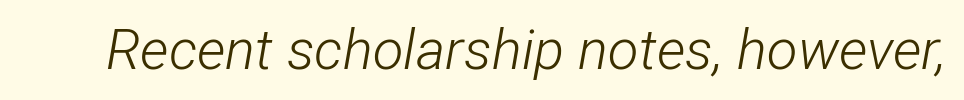
{"italic": "yes", "lean": "right", "slant_degrees": 12, "bold": "no", "weight": "light", "width": "condensed", "stroke_contrast": "low", "x_height": "medium", "monospaced": "no", "underline": "no", "letter_spacing": "normal", "letter_spacing_em": 0.0, "glyph_px": 56}
